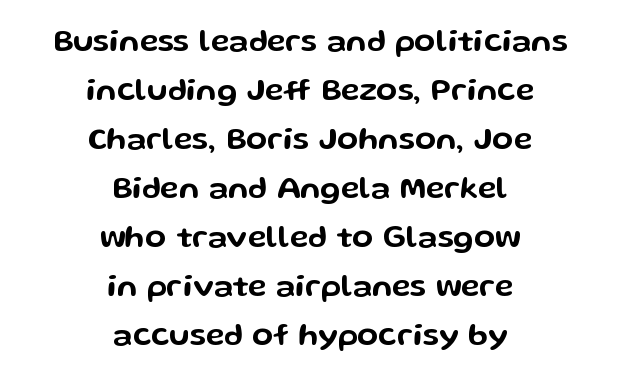
Q: Is the text italic (slanted)? A: No, it is upright.
Q: Is the typeface a serif or a sans-serif typeface? A: Sans-serif.
Q: Is the text underlined? A: No.
Q: How is the paragraph aligned? A: Centered.
Q: Is the spacing between letters normal or unusually wide? A: Normal.
Q: Is the spacing between lines tight, normal or loose? A: Normal.
Q: Width (condensed, normal, or wide)? A: Wide.
Q: Stroke contrast? A: Low.
Q: x-height? A: Medium.
Q: Monospaced? A: No.
